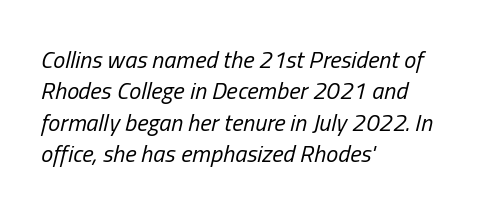
Italic? Definitely — the glyphs are oblique. Decoration check: the copy has no underline. If you drew a ruler down the left edge, every line would touch it. Rows of type keep a routine distance in the vertical direction.
